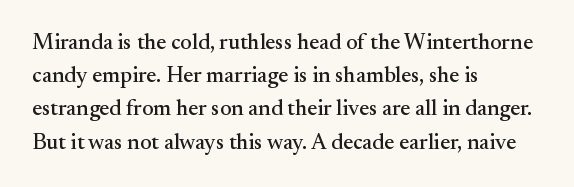
Q: Is the text italic (slanted)? A: No, it is upright.
Q: Is the text underlined? A: No.
Q: How is the paragraph aligned? A: Left-aligned.
Q: Is the spacing between letters normal or unusually wide? A: Normal.
Q: Is the spacing between lines tight, normal or loose? A: Normal.
